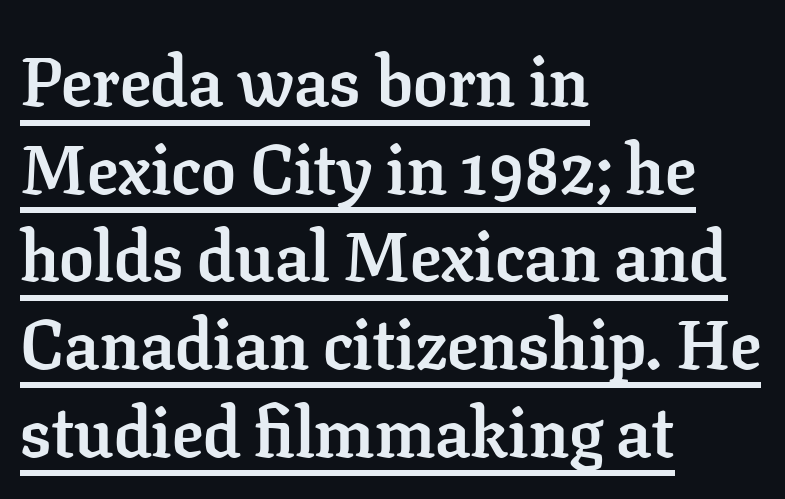
Q: Is the text bold? A: Yes.
Q: Is the text italic (slanted)? A: No, it is upright.
Q: Is the typeface a serif or a sans-serif typeface? A: Serif.
Q: Is the text underlined? A: Yes.
Q: How is the paragraph aligned? A: Left-aligned.
Q: Is the spacing between letters normal or unusually wide? A: Normal.
Q: Is the spacing between lines tight, normal or loose? A: Normal.
Q: Width (condensed, normal, or wide)? A: Normal.
Q: Stroke contrast? A: Low.
Q: x-height? A: Medium.
Q: Monospaced? A: No.
